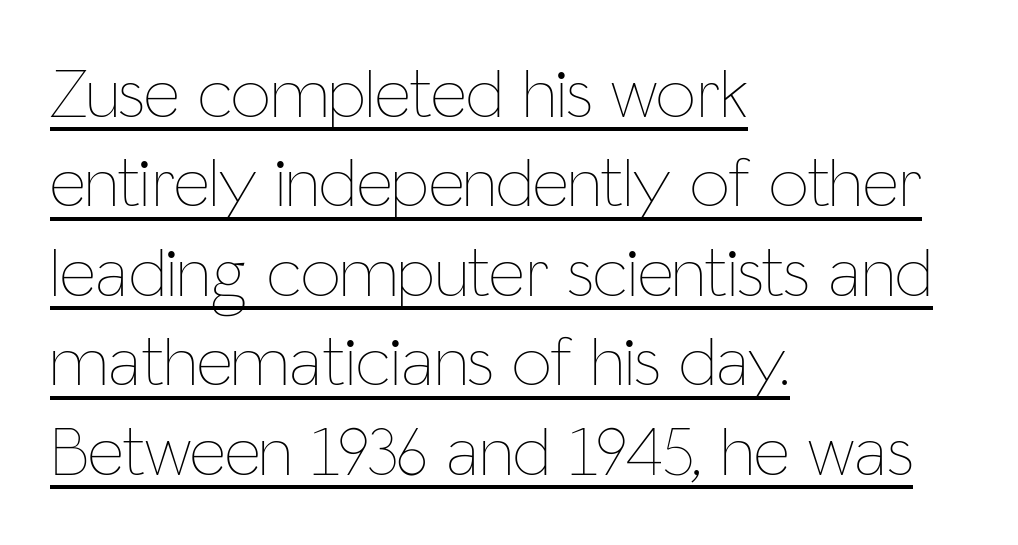
Q: Is the text bold? A: No.
Q: Is the text italic (slanted)? A: No, it is upright.
Q: Is the text underlined? A: Yes.
Q: How is the paragraph aligned? A: Left-aligned.
Q: Is the spacing between letters normal or unusually wide? A: Normal.
Q: Is the spacing between lines tight, normal or loose? A: Normal.
Q: Width (condensed, normal, or wide)? A: Condensed.
Q: Stroke contrast? A: Low.
Q: x-height? A: Medium.
Q: Monospaced? A: No.
